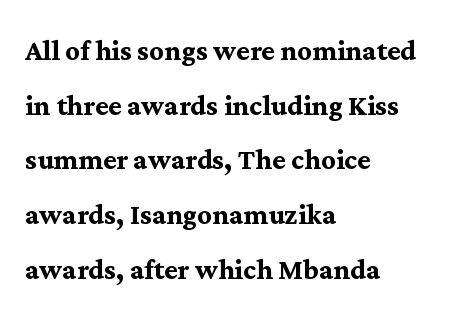
Q: Is the text bold? A: Yes.
Q: Is the text italic (slanted)? A: No, it is upright.
Q: Is the typeface a serif or a sans-serif typeface? A: Serif.
Q: Is the text underlined? A: No.
Q: How is the paragraph aligned? A: Left-aligned.
Q: Is the spacing between letters normal or unusually wide? A: Normal.
Q: Is the spacing between lines tight, normal or loose? A: Normal.
Q: Width (condensed, normal, or wide)? A: Normal.
Q: Stroke contrast? A: Medium.
Q: x-height? A: Medium.
Q: Monospaced? A: No.
